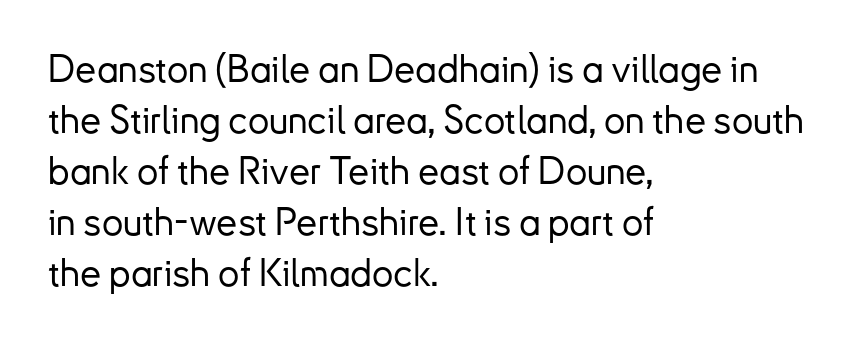
This rendering uses left alignment, leaving the right contour irregular. Does the leading feel generous? No, just average. No extra tracking has been applied to these lines. Underline: absent.
